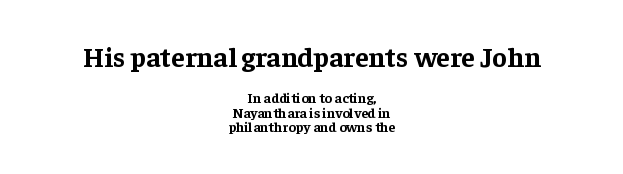
{"serif": "yes", "italic": "no", "bold": "yes", "weight": "bold", "width": "normal", "stroke_contrast": "low", "x_height": "medium", "monospaced": "no", "underline": "no", "align": "center", "line_spacing": "tight", "line_spacing_ratio": 1.03, "letter_spacing": "normal", "letter_spacing_em": 0.0, "larger_block": "first", "size_ratio": 2.0, "glyph_px": 28}
